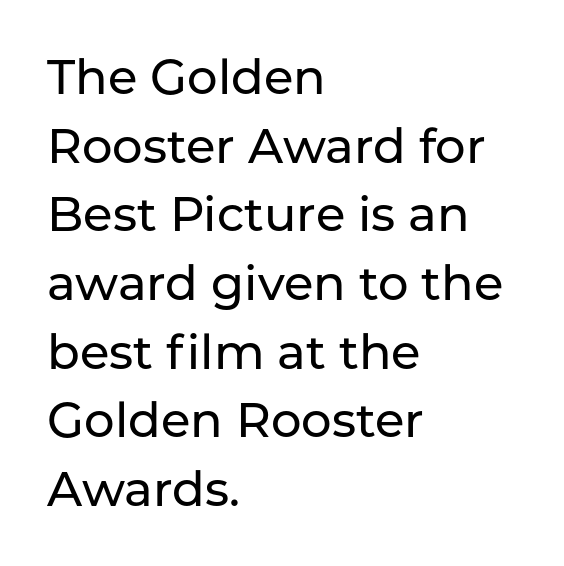
The image shows 48 px sans-serif type, upright; set left-aligned, normal line spacing (1.43x), normal letter spacing, not underlined; low stroke contrast and a medium x-height.
